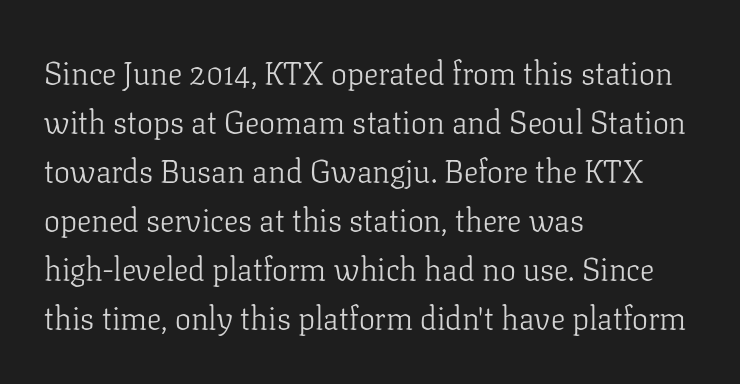
The image shows 32 px light serif type, upright; set left-aligned, normal line spacing (1.53x), normal letter spacing, not underlined; low stroke contrast and a medium x-height.
